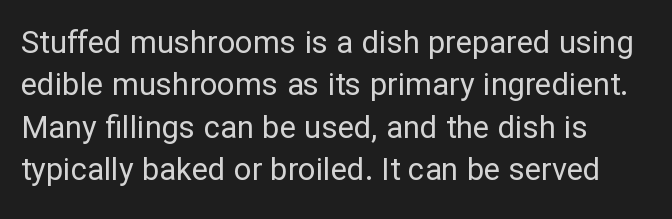
Q: Is the text bold? A: No.
Q: Is the text italic (slanted)? A: No, it is upright.
Q: Is the typeface a serif or a sans-serif typeface? A: Sans-serif.
Q: Is the text underlined? A: No.
Q: How is the paragraph aligned? A: Left-aligned.
Q: Is the spacing between letters normal or unusually wide? A: Normal.
Q: Is the spacing between lines tight, normal or loose? A: Normal.
Q: Width (condensed, normal, or wide)? A: Normal.
Q: Stroke contrast? A: Low.
Q: x-height? A: Medium.
Q: Monospaced? A: No.
